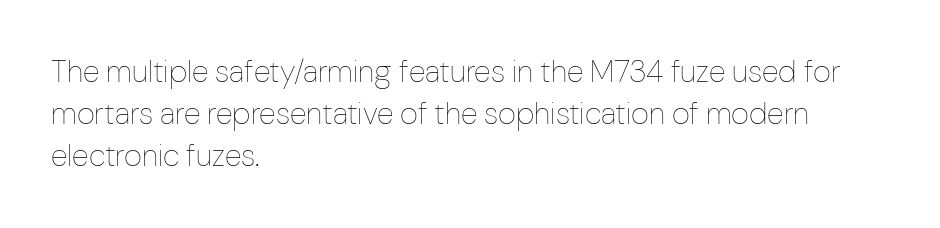
The image shows 31 px thin, condensed type, upright; set left-aligned, normal line spacing (1.36x), normal letter spacing, not underlined; low stroke contrast and a medium x-height.
